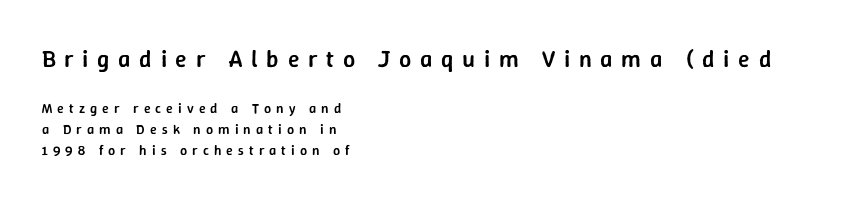
The image shows 24 px text type, upright; set left-aligned, normal line spacing (1.52x), unusually wide letter spacing (+0.36 em), not underlined; the first (top) block is 1.71x larger.
